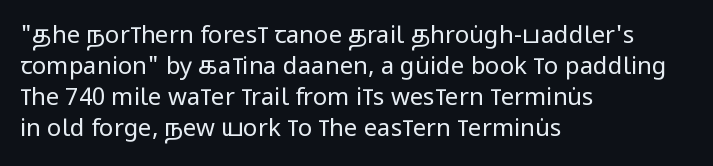
{"italic": "no", "bold": "no", "underline": "no", "align": "left", "line_spacing": "normal", "line_spacing_ratio": 1.29, "letter_spacing": "normal", "letter_spacing_em": 0.0, "glyph_px": 24}
